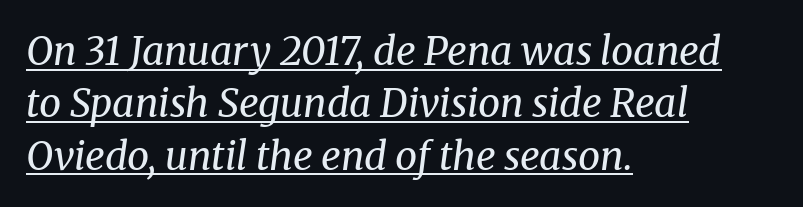
{"serif": "yes", "italic": "yes", "lean": "right", "slant_degrees": 8, "bold": "no", "weight": "regular", "width": "normal", "stroke_contrast": "medium", "x_height": "medium", "monospaced": "no", "underline": "yes", "align": "left", "line_spacing": "normal", "line_spacing_ratio": 1.34, "letter_spacing": "normal", "letter_spacing_em": 0.0, "glyph_px": 39}
